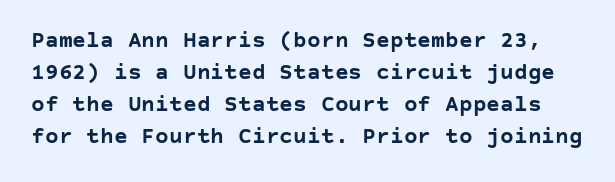
Q: Is the text bold? A: Yes.
Q: Is the text italic (slanted)? A: No, it is upright.
Q: Is the text underlined? A: No.
Q: Is the spacing between letters normal or unusually wide? A: Normal.
Q: Is the spacing between lines tight, normal or loose? A: Normal.
